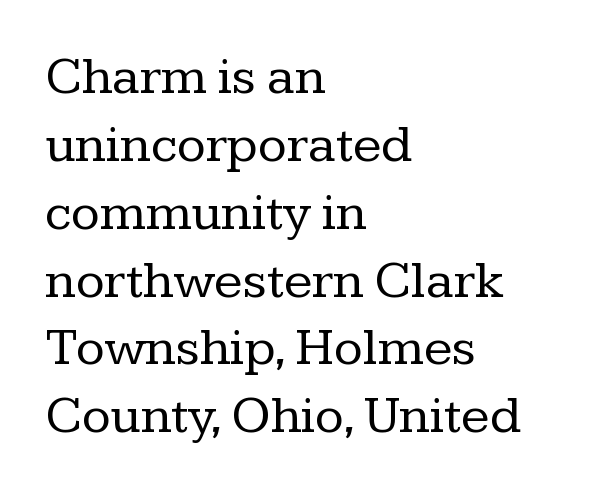
{"serif": "yes", "italic": "no", "bold": "no", "weight": "regular", "width": "normal", "stroke_contrast": "low", "x_height": "medium", "monospaced": "no", "underline": "no", "align": "left", "line_spacing": "normal", "line_spacing_ratio": 1.28, "letter_spacing": "normal", "letter_spacing_em": 0.0, "glyph_px": 53}
